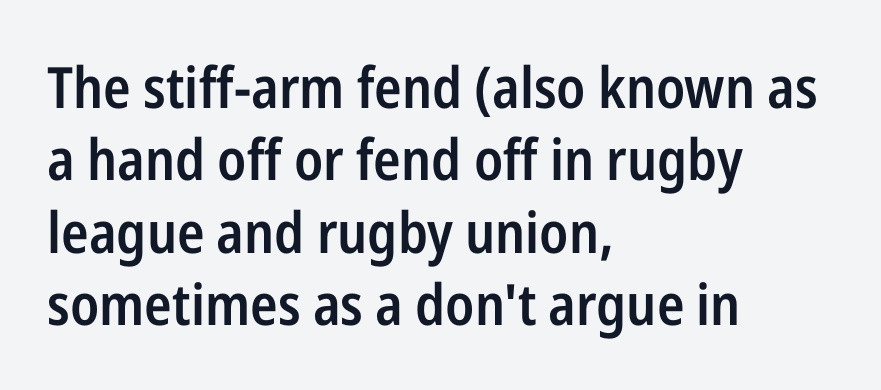
The image shows 57 px semibold, condensed sans-serif type, upright; set left-aligned, normal line spacing (1.27x), normal letter spacing, not underlined; low stroke contrast and a medium x-height.
